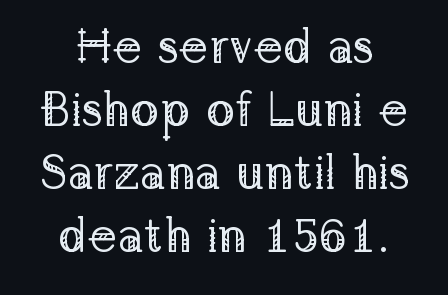
The image shows 48 px regular-weight serif type, upright; set centered, normal line spacing (1.31x), normal letter spacing, not underlined; low stroke contrast and a medium x-height.
